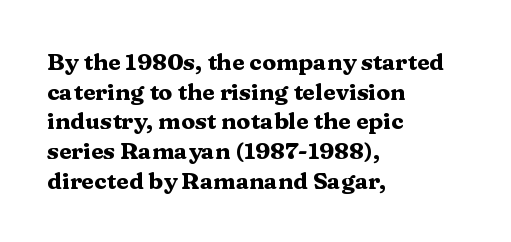
Q: Is the text bold? A: Yes.
Q: Is the text italic (slanted)? A: No, it is upright.
Q: Is the text underlined? A: No.
Q: How is the paragraph aligned? A: Left-aligned.
Q: Is the spacing between letters normal or unusually wide? A: Normal.
Q: Is the spacing between lines tight, normal or loose? A: Normal.
